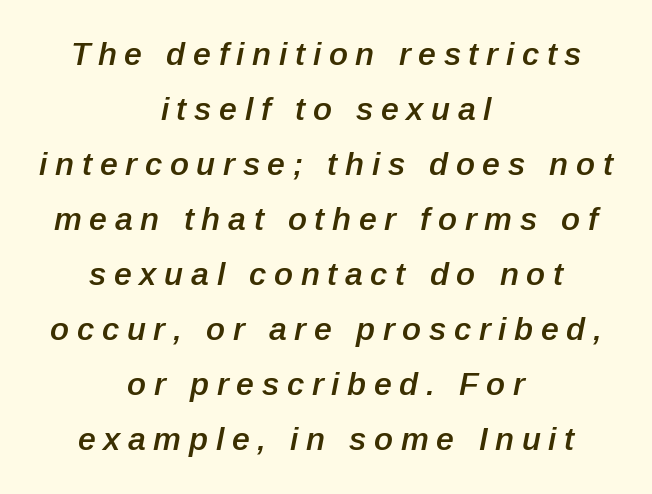
{"italic": "yes", "lean": "right", "slant_degrees": 12, "bold": "semi", "weight": "semibold", "width": "normal", "stroke_contrast": "low", "x_height": "medium", "monospaced": "no", "underline": "no", "align": "center", "line_spacing_ratio": 1.72, "letter_spacing": "wide", "letter_spacing_em": 0.24, "glyph_px": 32}
